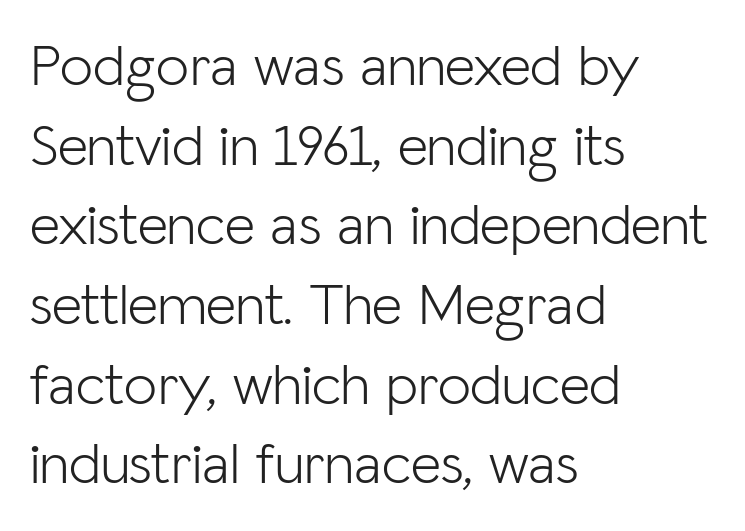
The image shows 59 px light sans-serif type, upright; set left-aligned, normal line spacing (1.35x), normal letter spacing, not underlined; low stroke contrast and a medium x-height.
